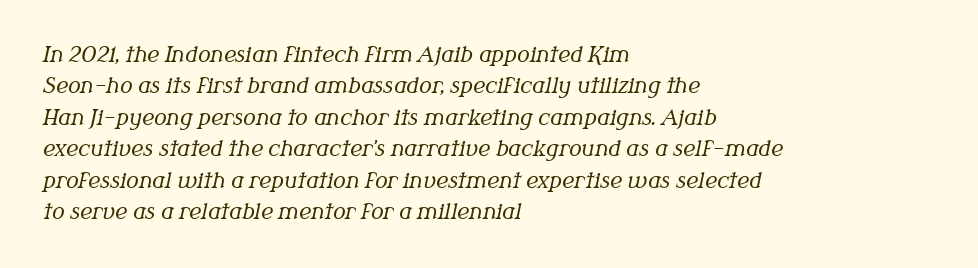
Casual observation: everything's shoved over to the left. Caption: face not bold, strokes unweighted. Underline: absent. The letters are slanted; this is an italic face.
